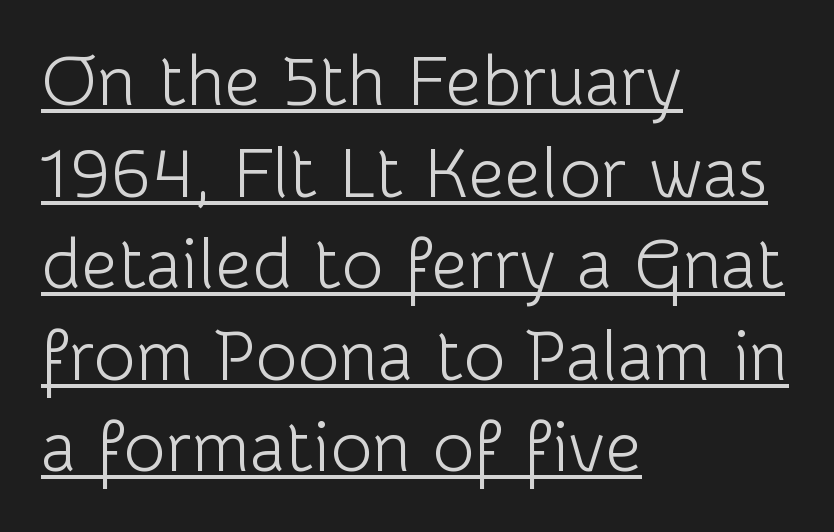
The image shows 71 px light sans-serif type, upright; set left-aligned, normal line spacing (1.29x), normal letter spacing, underlined; low stroke contrast and a medium x-height.
